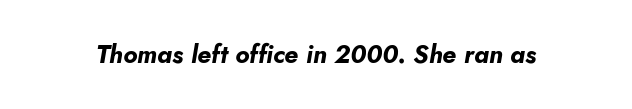
Compared with typical body copy, the letter spacing here is the same. Underlining? Definitely not there. A dark, heavy texture on the line: the type is bold. Slant detected: the letters are inclined.
